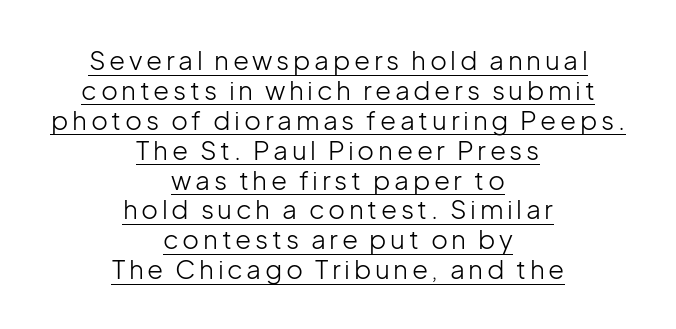
Weight class: somewhere from thin through regular. The paragraph has two soft edges and a firm central axis. Posture: vertical. Honestly, the underline is the first thing you notice here. Notice how descenders almost collide with the ascenders below — that's tight leading.
